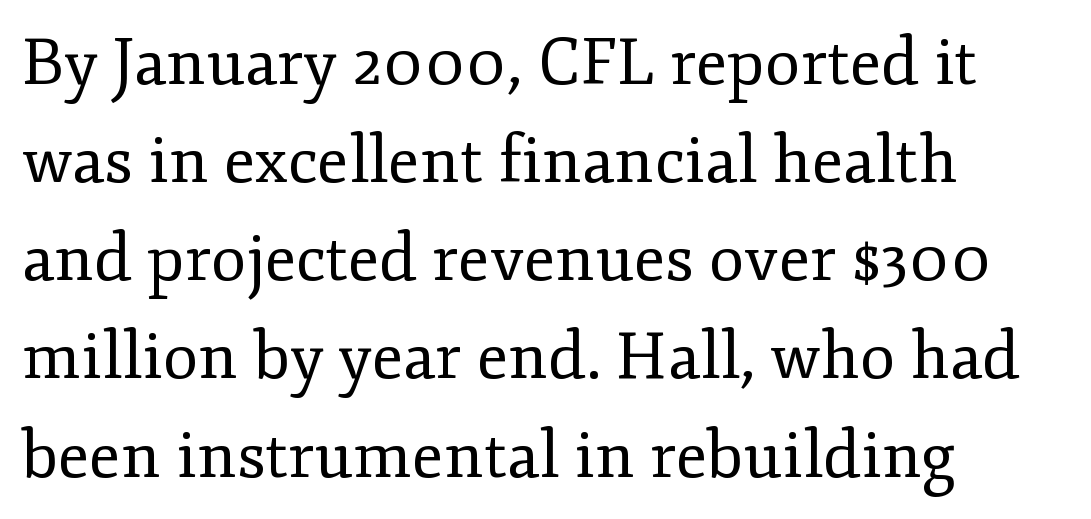
{"serif": "yes", "italic": "no", "bold": "no", "weight": "regular", "width": "normal", "stroke_contrast": "low", "x_height": "small", "monospaced": "no", "underline": "no", "align": "left", "line_spacing": "normal", "line_spacing_ratio": 1.51, "letter_spacing": "normal", "letter_spacing_em": 0.0, "glyph_px": 65}
